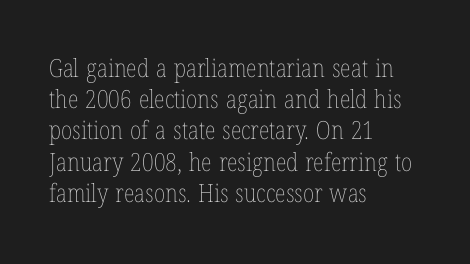
The image shows 25 px text type, upright; set left-aligned, normal line spacing (1.25x), normal letter spacing, not underlined.
